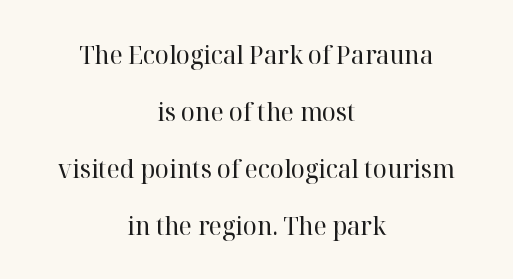
The compositor balanced each line on the midline. Vertically, the passage feels expansive, rows floating well apart. A quiet, ordinary-to-light weight characterises the typeface. No word sits above an underline. Nothing unusual about the tracking: characters are spaced as the font intends. Posture: vertical.
